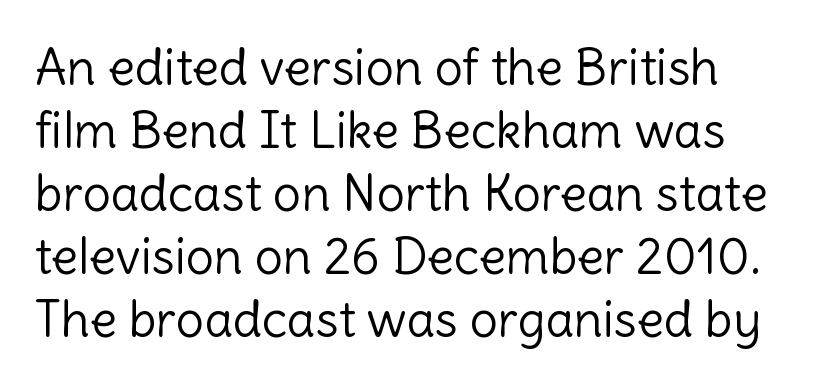
{"serif": "no", "italic": "no", "bold": "no", "weight": "light", "width": "normal", "x_height": "medium", "monospaced": "no", "underline": "no", "line_spacing": "normal", "line_spacing_ratio": 1.26, "letter_spacing": "normal", "letter_spacing_em": 0.0, "glyph_px": 50}
